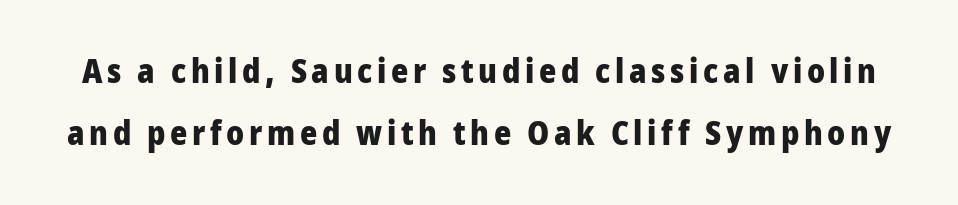
Q: Is the text bold? A: Yes.
Q: Is the text italic (slanted)? A: No, it is upright.
Q: Is the typeface a serif or a sans-serif typeface? A: Sans-serif.
Q: Is the text underlined? A: No.
Q: Width (condensed, normal, or wide)? A: Normal.
Q: Stroke contrast? A: Low.
Q: x-height? A: Medium.
Q: Monospaced? A: No.
